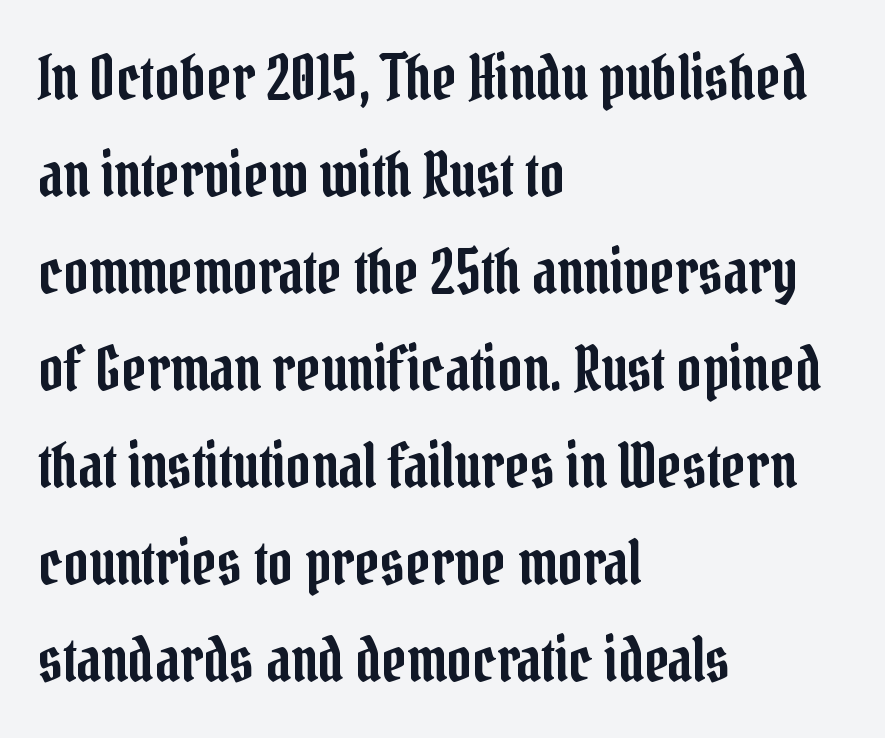
Q: Is the text italic (slanted)? A: No, it is upright.
Q: Is the typeface a serif or a sans-serif typeface? A: Serif.
Q: Is the text underlined? A: No.
Q: How is the paragraph aligned? A: Left-aligned.
Q: Is the spacing between letters normal or unusually wide? A: Normal.
Q: Is the spacing between lines tight, normal or loose? A: Normal.
Q: Width (condensed, normal, or wide)? A: Condensed.
Q: Stroke contrast? A: Low.
Q: x-height? A: Medium.
Q: Monospaced? A: No.
